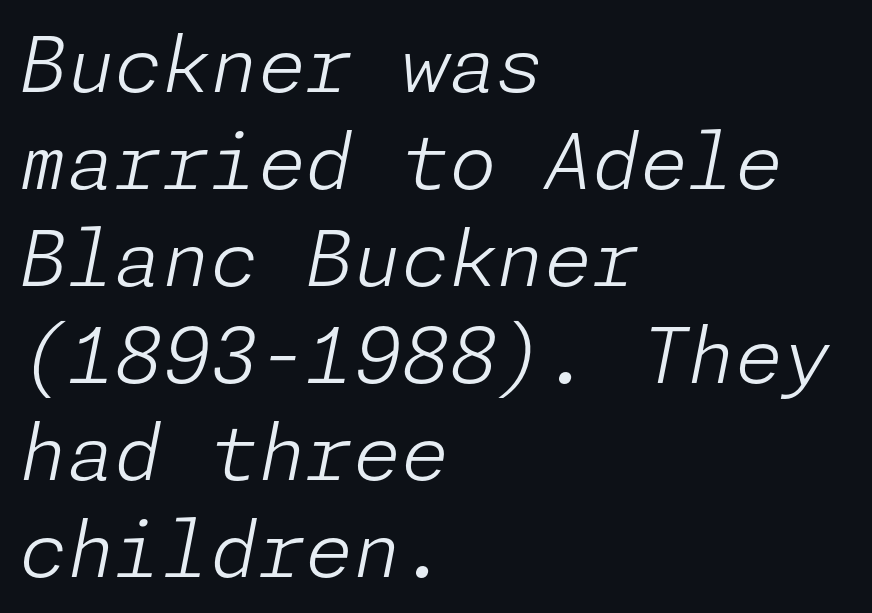
{"italic": "yes", "lean": "right", "slant_degrees": 11, "bold": "no", "weight": "light", "width": "normal", "stroke_contrast": "low", "x_height": "medium", "underline": "no", "align": "left", "line_spacing": "normal", "line_spacing_ratio": 1.26, "letter_spacing": "normal", "letter_spacing_em": 0.0, "glyph_px": 77}
